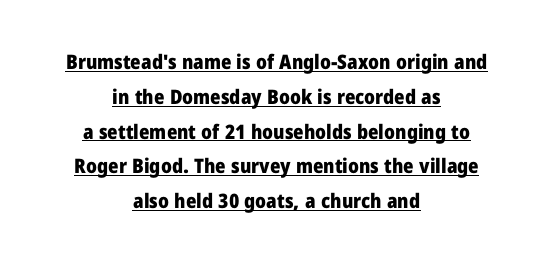
Q: Is the text bold? A: Yes.
Q: Is the text italic (slanted)? A: No, it is upright.
Q: Is the text underlined? A: Yes.
Q: How is the paragraph aligned? A: Centered.
Q: Is the spacing between letters normal or unusually wide? A: Normal.
